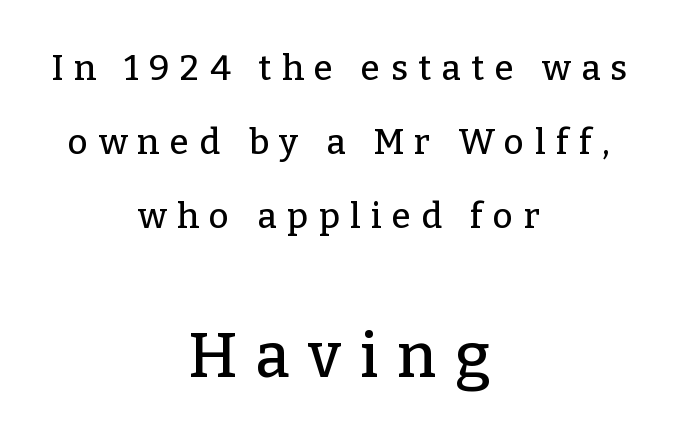
Honestly, there is no underline to notice here at all. A typesetter would call this proportional, since set widths differ per character. A roman cut, with each character standing at attention. Tracking here is generous; glyphs stand well apart from one another. Is this a sans? No — the strokes have serifs.
